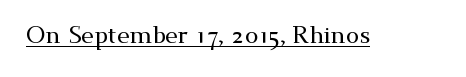
The image shows 24 px text type, upright; set normal letter spacing, underlined.
